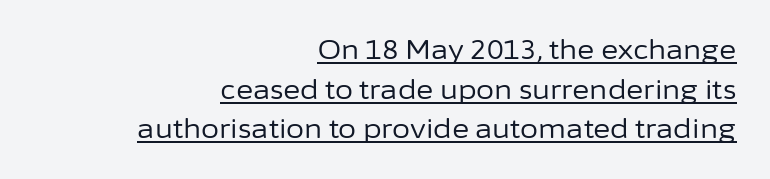
The image shows 26 px text type, upright; set right-aligned, normal line spacing (1.52x), normal letter spacing, underlined.
